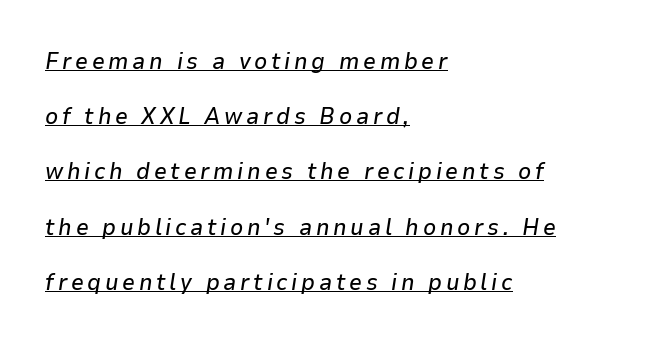
The image shows 23 px text type, italic (leaning right); set left-aligned, loose line spacing (2.4x), underlined.
